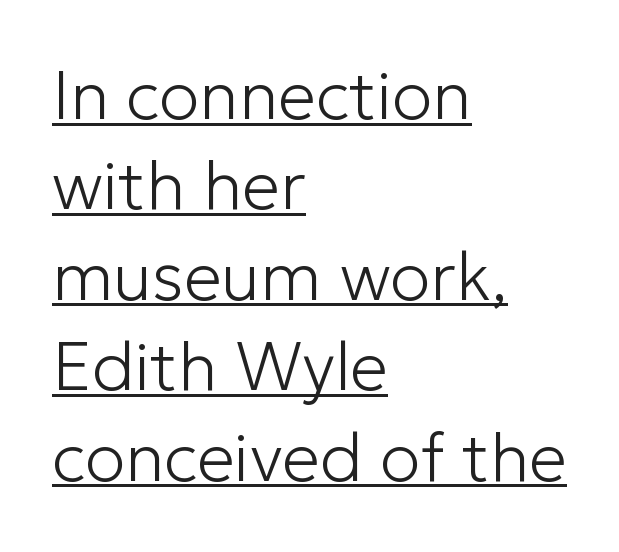
Q: Is the text bold? A: No.
Q: Is the text italic (slanted)? A: No, it is upright.
Q: Is the typeface a serif or a sans-serif typeface? A: Sans-serif.
Q: Is the text underlined? A: Yes.
Q: How is the paragraph aligned? A: Left-aligned.
Q: Is the spacing between letters normal or unusually wide? A: Normal.
Q: Is the spacing between lines tight, normal or loose? A: Normal.
Q: Width (condensed, normal, or wide)? A: Normal.
Q: Stroke contrast? A: Low.
Q: x-height? A: Medium.
Q: Monospaced? A: No.
